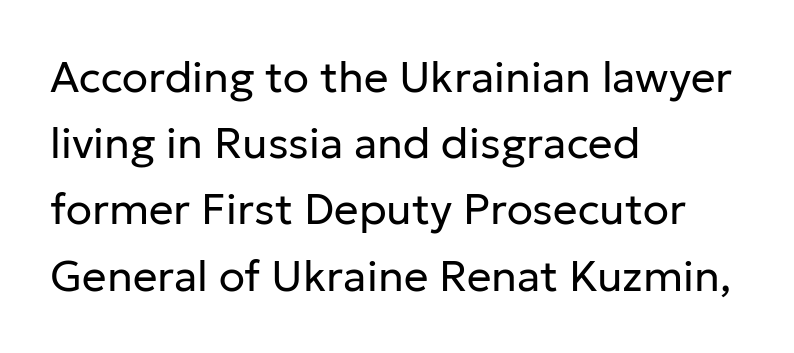
{"serif": "no", "italic": "no", "bold": "no", "weight": "regular", "width": "normal", "stroke_contrast": "low", "x_height": "medium", "monospaced": "no", "underline": "no", "align": "left", "line_spacing": "normal", "line_spacing_ratio": 1.54, "letter_spacing": "normal", "letter_spacing_em": 0.0, "glyph_px": 43}
